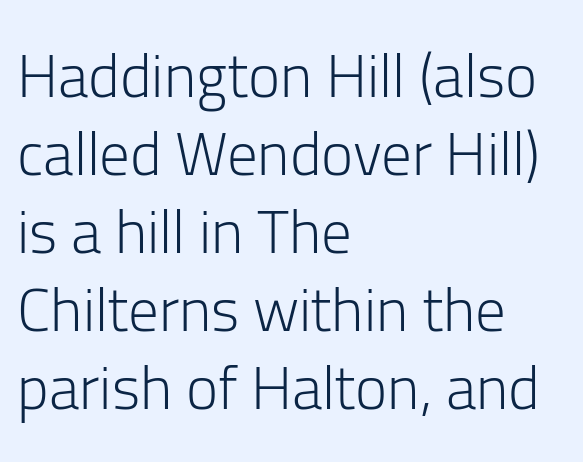
The image shows 61 px light sans-serif type, upright; set left-aligned, normal line spacing (1.28x), normal letter spacing, not underlined; low stroke contrast and a medium x-height.
